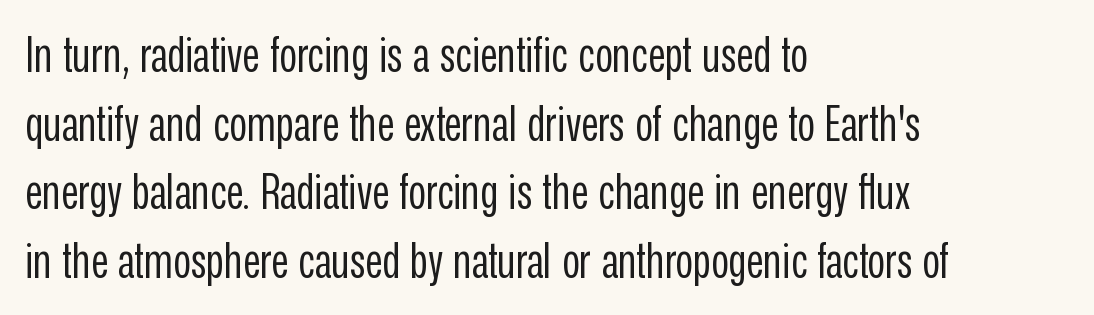
The image shows 48 px regular-weight, condensed sans-serif type, upright; set left-aligned, normal line spacing (1.43x), normal letter spacing, not underlined; low stroke contrast and a medium x-height.
